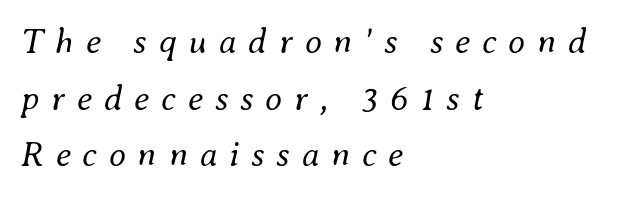
The image shows 35 px regular-weight type, italic (leaning right); set left-aligned, normal line spacing (1.62x), unusually wide letter spacing (+0.34 em), not underlined; medium stroke contrast and a small x-height.
